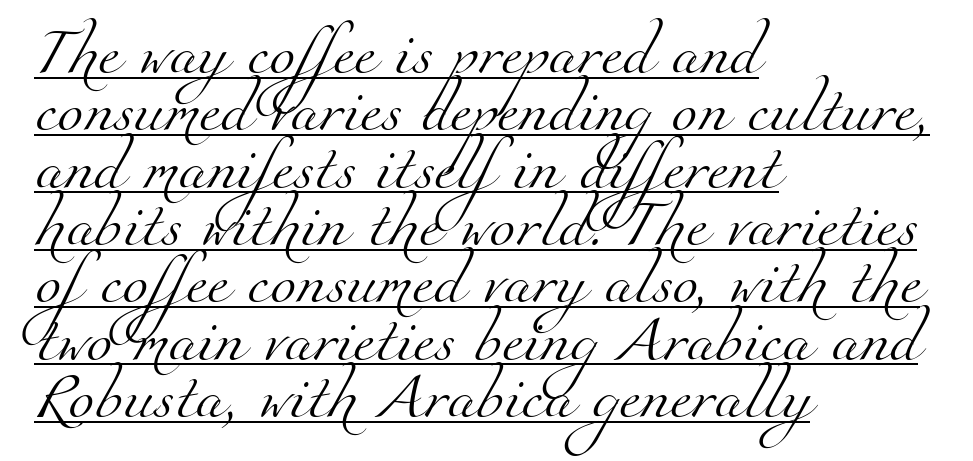
{"serif": "yes", "bold": "no", "weight": "light", "width": "normal", "stroke_contrast": "medium", "x_height": "small", "monospaced": "no", "underline": "yes", "align": "left", "line_spacing_ratio": 1.22, "letter_spacing": "normal", "letter_spacing_em": 0.0, "glyph_px": 47}
